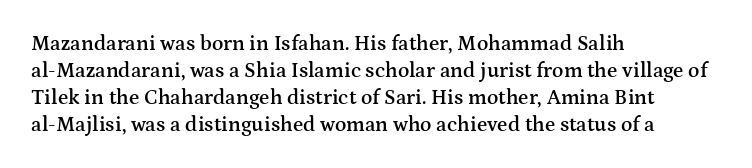
Q: Is the text bold? A: Semi-bold.
Q: Is the text italic (slanted)? A: No, it is upright.
Q: Is the text underlined? A: No.
Q: How is the paragraph aligned? A: Left-aligned.
Q: Is the spacing between letters normal or unusually wide? A: Normal.
Q: Is the spacing between lines tight, normal or loose? A: Normal.
